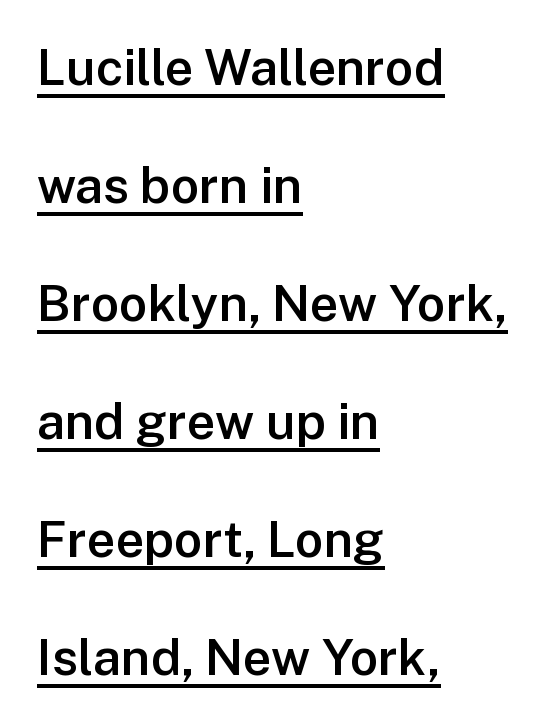
The image shows 50 px semibold sans-serif type, upright; set left-aligned, loose line spacing (2.36x), normal letter spacing, underlined; low stroke contrast and a medium x-height.
